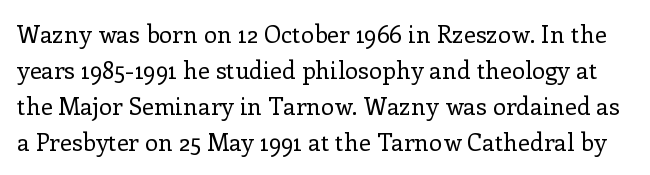
Every character sits straight up, as roman type does. Is the stroke heavy? The answer is a plain regular-or-lighter. Words appear dense and cohesive because spacing is normal. Just letters on the line, the space beneath them empty.
